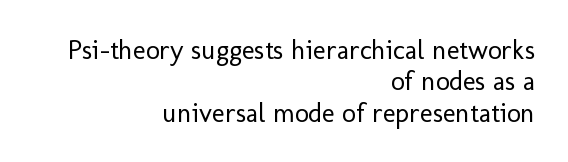
Q: Is the text bold? A: No.
Q: Is the text italic (slanted)? A: No, it is upright.
Q: Is the text underlined? A: No.
Q: How is the paragraph aligned? A: Right-aligned.
Q: Is the spacing between letters normal or unusually wide? A: Normal.
